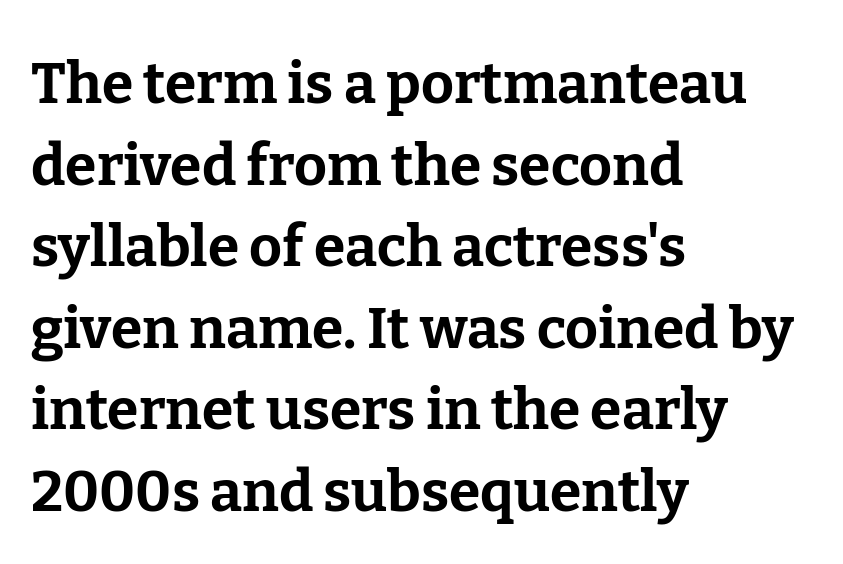
Note the varied advance widths — an 'i' is clearly narrower than an 'm'. The space between consecutive lines is moderate. Underline: absent. The text was rendered using a seriffed face with decorative stroke endings.
